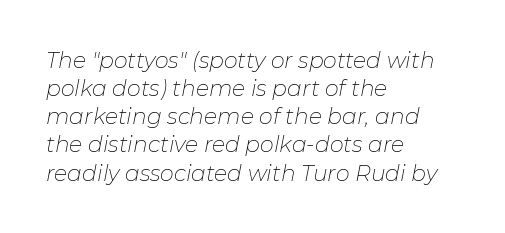
The image shows 22 px text type, italic (leaning right); set left-aligned, normal line spacing (1.28x), normal letter spacing, not underlined.
